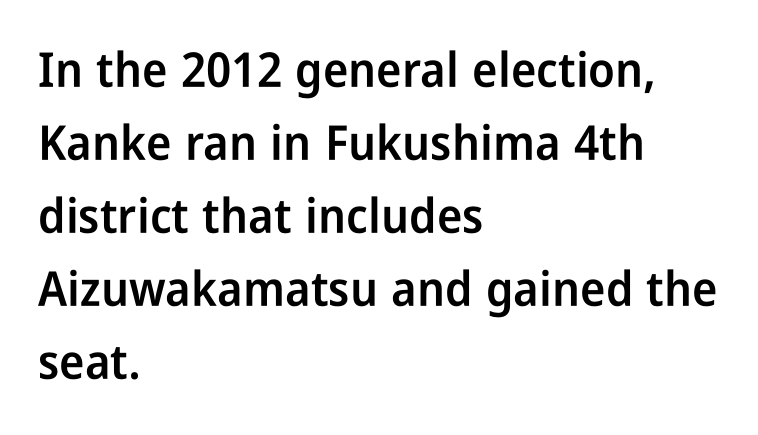
These lines keep a tight, regular rhythm from letter to letter. Looks like regular typesetting: each glyph gets only the width it needs. As a designer I'd log this as weight 600, semibold. No feet cap the strokes, marking this as sans-serif type. Honestly, there is no underline to notice here at all.
